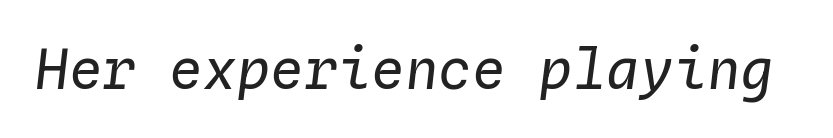
{"italic": "yes", "lean": "right", "slant_degrees": 4, "bold": "no", "weight": "regular", "width": "normal", "stroke_contrast": "low", "x_height": "medium", "monospaced": "yes", "underline": "no", "letter_spacing": "normal", "letter_spacing_em": 0.0, "glyph_px": 56}
